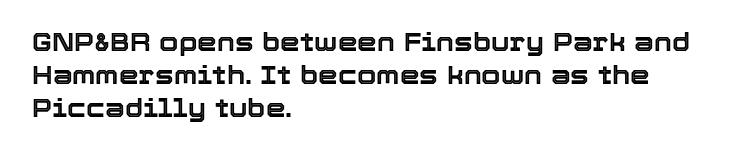
Every row of glyphs begins at an identical x-position on the left. Words appear dense and cohesive because spacing is normal. Unlike italic type, these characters show no tilt at all. Vertical spacing — default. Check under the words: just untouched page.
